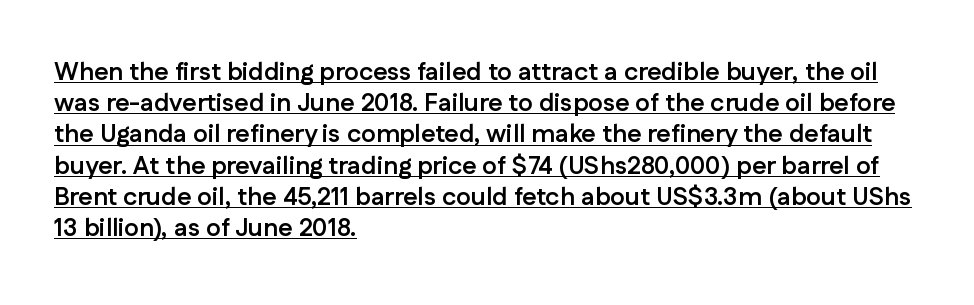
Q: Is the text bold? A: Yes.
Q: Is the text italic (slanted)? A: No, it is upright.
Q: Is the text underlined? A: Yes.
Q: How is the paragraph aligned? A: Left-aligned.
Q: Is the spacing between letters normal or unusually wide? A: Normal.
Q: Is the spacing between lines tight, normal or loose? A: Normal.
